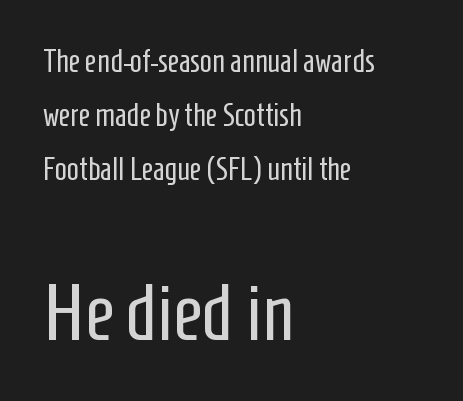
Q: Is the text bold? A: No.
Q: Is the text italic (slanted)? A: No, it is upright.
Q: Is the typeface a serif or a sans-serif typeface? A: Sans-serif.
Q: Is the text underlined? A: No.
Q: How is the paragraph aligned? A: Left-aligned.
Q: Is the spacing between letters normal or unusually wide? A: Normal.
Q: Is the spacing between lines tight, normal or loose? A: Normal.
Q: Which block of text is set in a larger size, the first (top) or the second (bottom)? A: The second (bottom) one.
Q: Width (condensed, normal, or wide)? A: Condensed.
Q: Stroke contrast? A: Low.
Q: x-height? A: Medium.
Q: Monospaced? A: No.
